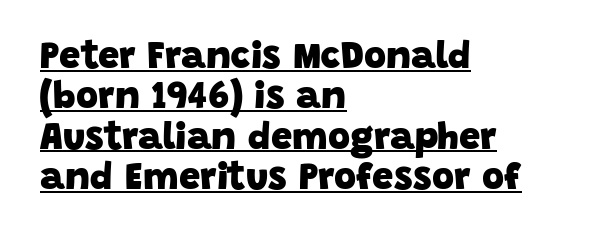
{"serif": "no", "bold": "yes", "weight": "heavy", "width": "normal", "stroke_contrast": "low", "x_height": "large", "monospaced": "no", "underline": "yes", "align": "left", "line_spacing": "tight", "line_spacing_ratio": 1.06, "letter_spacing": "normal", "letter_spacing_em": 0.0, "glyph_px": 38}
